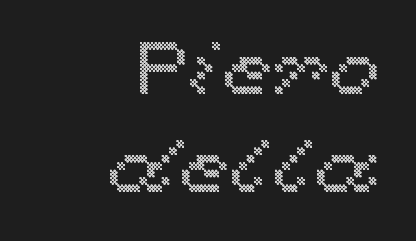
The image shows 74 px wide type; set right-aligned, normal line spacing (1.32x), normal letter spacing, not underlined; a medium x-height.
